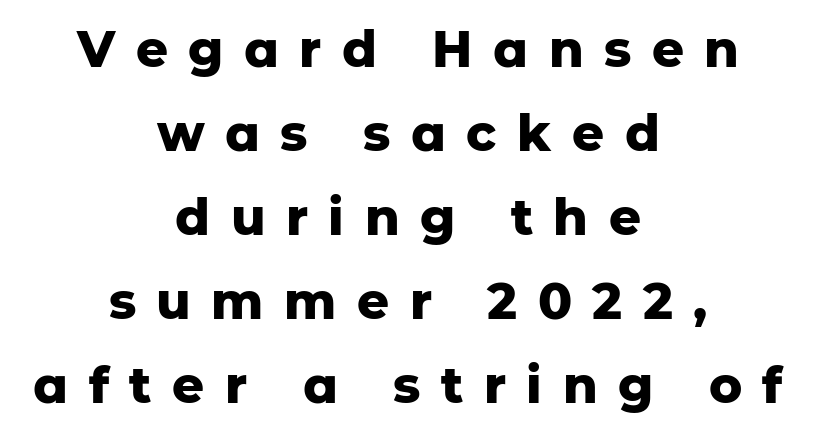
{"serif": "no", "italic": "no", "bold": "yes", "weight": "heavy", "width": "normal", "stroke_contrast": "low", "x_height": "medium", "monospaced": "no", "underline": "no", "align": "center", "line_spacing": "normal", "line_spacing_ratio": 1.68, "letter_spacing": "wide", "letter_spacing_em": 0.41, "glyph_px": 50}
